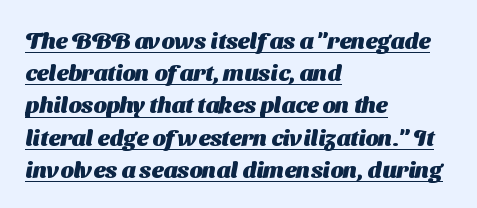
The image shows 23 px bold type; set left-aligned, normal line spacing (1.4x), normal letter spacing, underlined.
